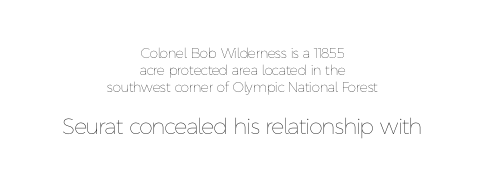
The image shows 22 px text type, upright; set centered, line spacing 1.2x, normal letter spacing, not underlined; the second (bottom) block is 1.57x larger.
